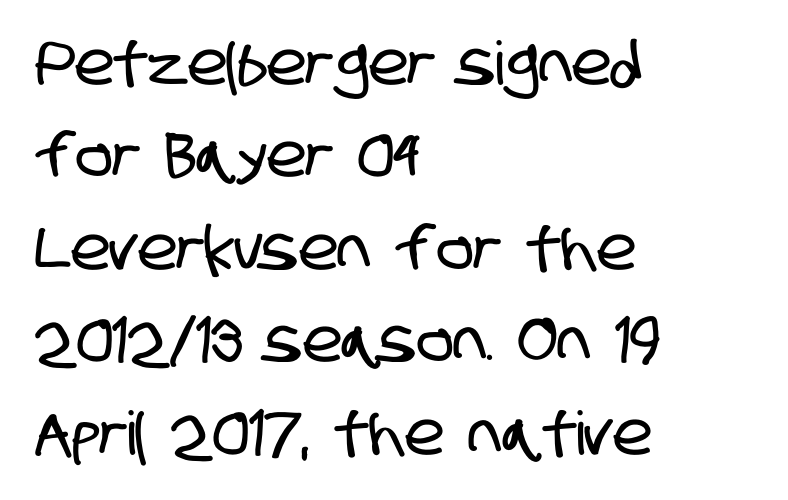
{"serif": "no", "width": "condensed", "stroke_contrast": "low", "x_height": "large", "monospaced": "no", "underline": "no", "align": "left", "line_spacing": "normal", "line_spacing_ratio": 1.54, "letter_spacing": "normal", "letter_spacing_em": 0.0, "glyph_px": 60}
